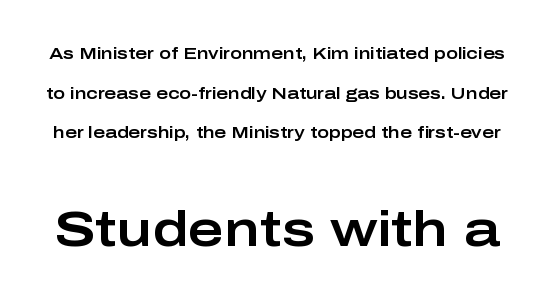
The image shows 49 px wide sans-serif type, upright; set loose line spacing (2.48x), normal letter spacing, not underlined; the second (bottom) block is 3.06x larger; low stroke contrast and a medium x-height.
